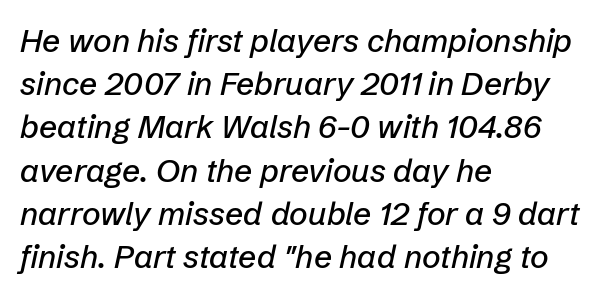
The image shows 32 px text type, italic (leaning right); set left-aligned, normal line spacing (1.35x), normal letter spacing, not underlined; low stroke contrast and a medium x-height.
